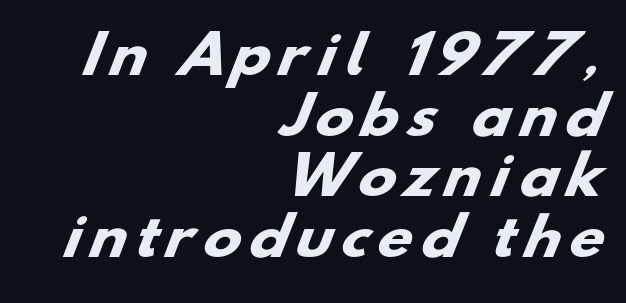
Q: Is the text bold? A: Yes.
Q: Is the typeface a serif or a sans-serif typeface? A: Sans-serif.
Q: Is the text underlined? A: No.
Q: How is the paragraph aligned? A: Right-aligned.
Q: Is the spacing between letters normal or unusually wide? A: Unusually wide.
Q: Width (condensed, normal, or wide)? A: Wide.
Q: Stroke contrast? A: Low.
Q: x-height? A: Small.
Q: Monospaced? A: No.
